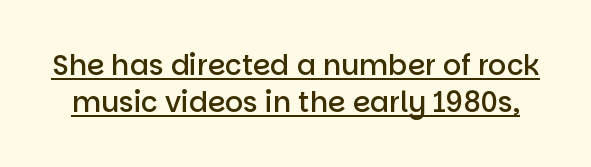
{"serif": "no", "italic": "no", "bold": "semi", "weight": "semibold", "width": "normal", "stroke_contrast": "low", "x_height": "large", "monospaced": "no", "underline": "yes", "line_spacing": "normal", "line_spacing_ratio": 1.32, "letter_spacing": "normal", "letter_spacing_em": 0.0, "glyph_px": 28}
